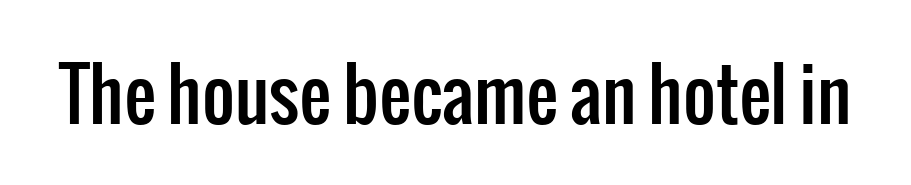
The image shows 71 px condensed sans-serif type, upright; set normal letter spacing, not underlined; low stroke contrast and a medium x-height.
